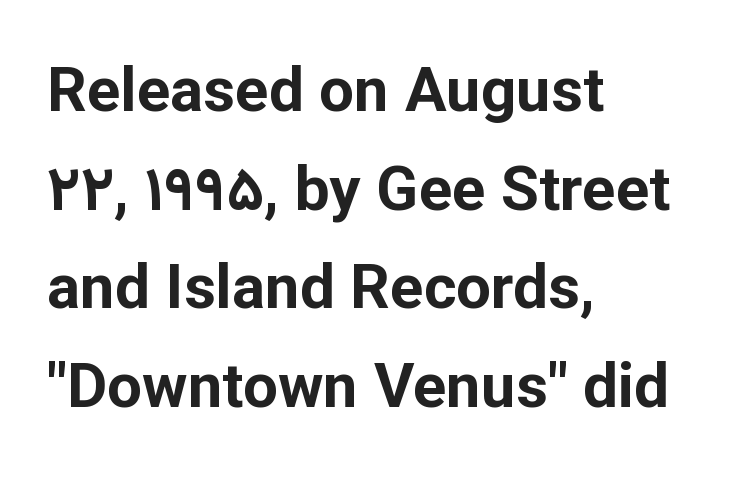
Grotesque or geometric, the face here clearly has no serifs. Weight: bold. The string is rendered with underlining switched off. You could call the tracking neutral — neither tight nor loose. The letters advance in unequal steps, a hallmark of proportional type. The type sits square on the baseline with zero lean.
